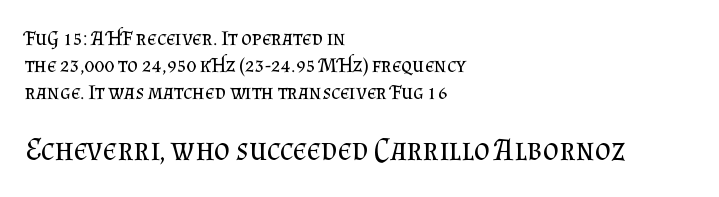
Q: Is the text bold? A: No.
Q: Is the text italic (slanted)? A: No, it is upright.
Q: Is the typeface a serif or a sans-serif typeface? A: Serif.
Q: Is the text underlined? A: No.
Q: How is the paragraph aligned? A: Left-aligned.
Q: Is the spacing between letters normal or unusually wide? A: Normal.
Q: Is the spacing between lines tight, normal or loose? A: Normal.
Q: Which block of text is set in a larger size, the first (top) or the second (bottom)? A: The second (bottom) one.
Q: Width (condensed, normal, or wide)? A: Normal.
Q: Stroke contrast? A: Medium.
Q: x-height? A: Small.
Q: Monospaced? A: No.
